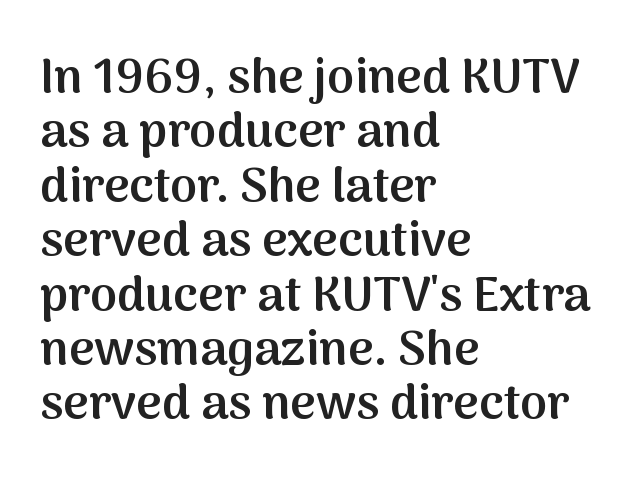
The image shows 49 px semibold sans-serif type, upright; set left-aligned, tight line spacing (1.11x), normal letter spacing, not underlined; medium stroke contrast and a medium x-height.
